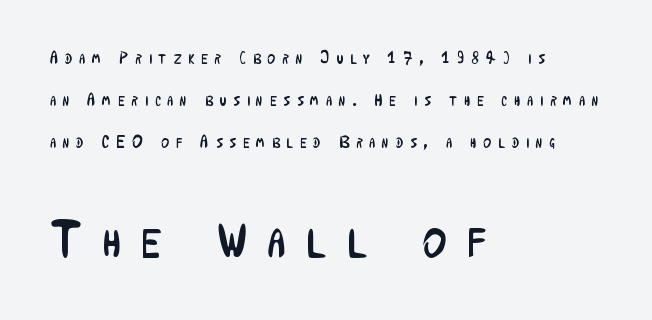
{"serif": "no", "italic": "no", "bold": "no", "weight": "regular", "width": "condensed", "stroke_contrast": "low", "x_height": "medium", "monospaced": "no", "underline": "no", "align": "left", "line_spacing": "loose", "line_spacing_ratio": 2.48, "letter_spacing": "wide", "letter_spacing_em": 0.41, "larger_block": "second", "size_ratio": 3.0, "glyph_px": 51}
